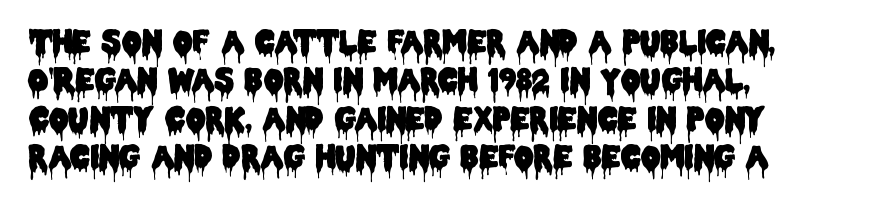
If you drew a ruler down the left edge, every line would touch it. Each letter's strokes conclude bluntly, with no projecting serifs. Think of a printed novel: that variable character pitch is what you see here. Plain, unruled lines of type. Nothing unusual about the tracking: characters are spaced as the font intends.
